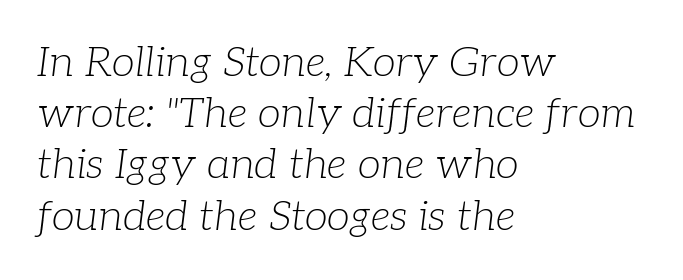
The image shows 42 px light serif type, italic (leaning right); set left-aligned, line spacing 1.22x, normal letter spacing, not underlined; low stroke contrast and a medium x-height.
